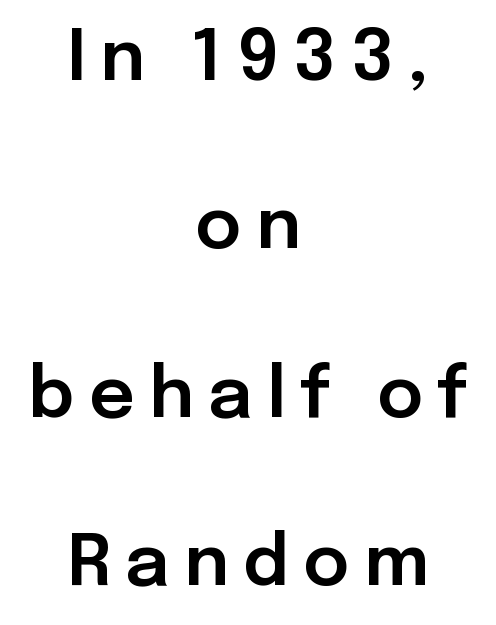
{"serif": "no", "italic": "no", "width": "normal", "stroke_contrast": "low", "x_height": "medium", "monospaced": "no", "underline": "no", "align": "center", "line_spacing": "loose", "line_spacing_ratio": 2.37, "letter_spacing": "wide", "letter_spacing_em": 0.2, "glyph_px": 71}
